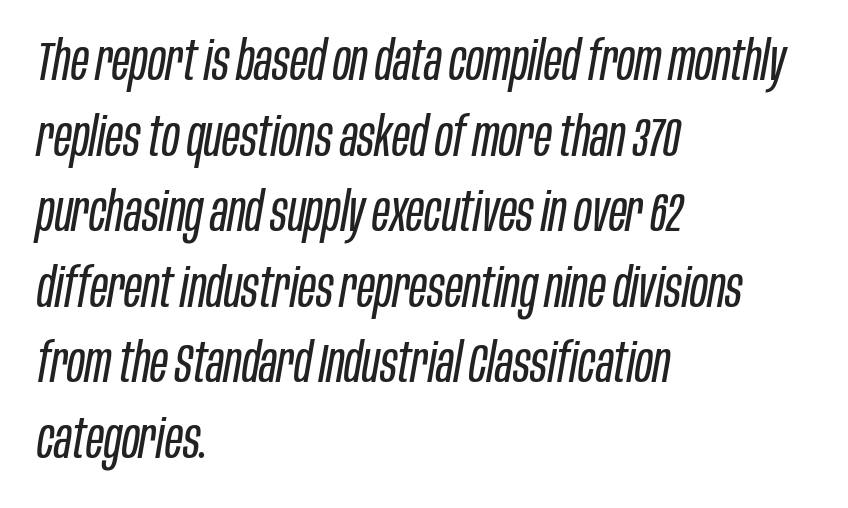
The image shows 54 px regular-weight, condensed type, italic (leaning right); set left-aligned, normal line spacing (1.4x), normal letter spacing, not underlined; low stroke contrast and a large x-height.
